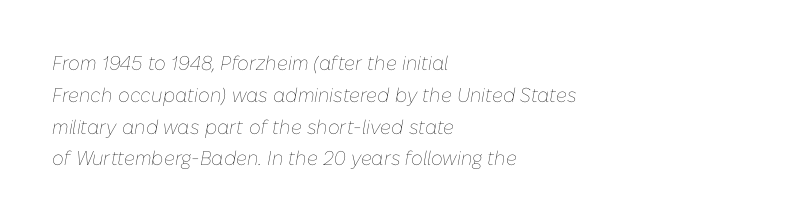
The image shows 20 px text type, italic (leaning right); set left-aligned, normal line spacing (1.59x), normal letter spacing, not underlined.
